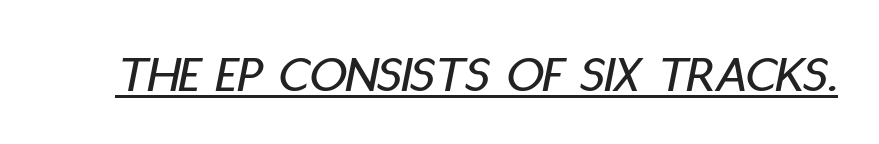
{"italic": "yes", "lean": "right", "slant_degrees": 11, "width": "condensed", "stroke_contrast": "low", "x_height": "large", "monospaced": "no", "underline": "yes", "letter_spacing": "normal", "letter_spacing_em": 0.0, "glyph_px": 52}
